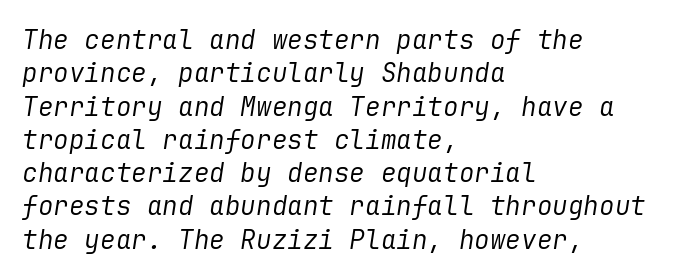
The image shows 26 px text type, italic (leaning right); set left-aligned, normal line spacing (1.28x), normal letter spacing, not underlined.
